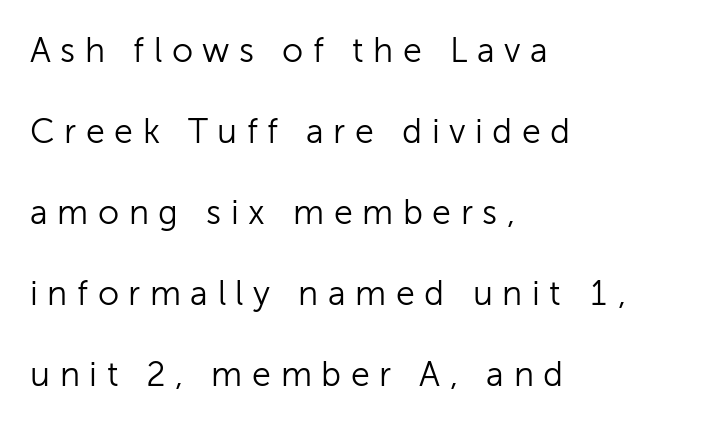
Beneath every word, the page is bare. The letters are spread apart with noticeably loose tracking. Does the lettering tilt? It doesn't — this is upright. Classification — sans serif. Which margin do the lines hug? The left one — the right edge is uneven. A quiet, ordinary-to-light weight characterises the typeface.
